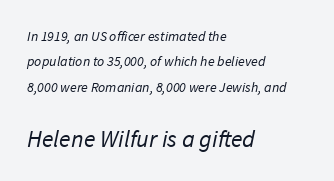
{"bold": "no", "underline": "no", "align": "left", "line_spacing_ratio": 1.82, "letter_spacing": "normal", "letter_spacing_em": 0.0, "larger_block": "second", "size_ratio": 1.71, "glyph_px": 24}
